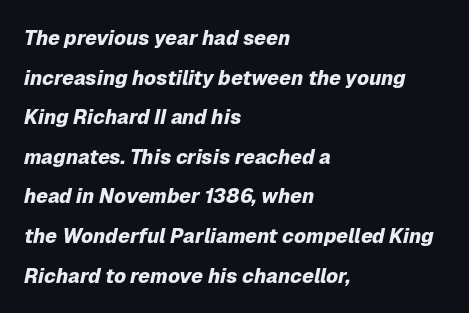
{"italic": "yes", "lean": "right", "slant_degrees": 12, "bold": "yes", "underline": "no", "align": "left", "line_spacing": "loose", "line_spacing_ratio": 1.98, "letter_spacing": "normal", "letter_spacing_em": 0.0, "glyph_px": 20}
